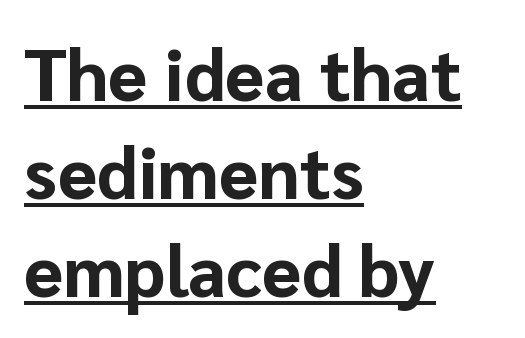
The image shows 72 px bold sans-serif type, upright; set left-aligned, normal line spacing (1.36x), normal letter spacing, underlined; low stroke contrast and a medium x-height.
